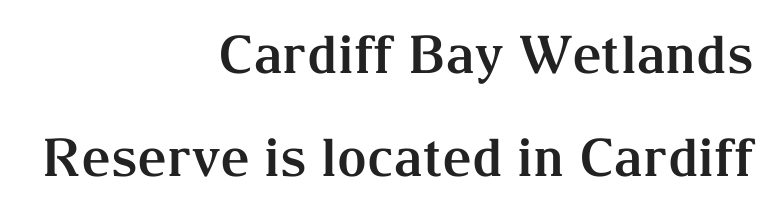
The image shows 52 px bold serif type, upright; set right-aligned, loose line spacing (1.98x), normal letter spacing, not underlined; medium stroke contrast and a medium x-height.
